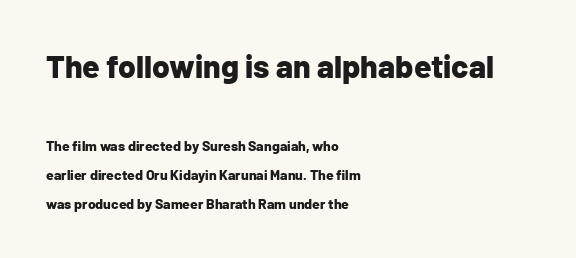
{"serif": "no", "italic": "no", "bold": "yes", "weight": "bold", "width": "normal", "stroke_contrast": "low", "x_height": "medium", "monospaced": "no", "underline": "no", "align": "left", "line_spacing": "loose", "line_spacing_ratio": 2.05, "letter_spacing": "normal", "letter_spacing_em": 0.0, "larger_block": "first", "size_ratio": 2.29, "glyph_px": 32}
